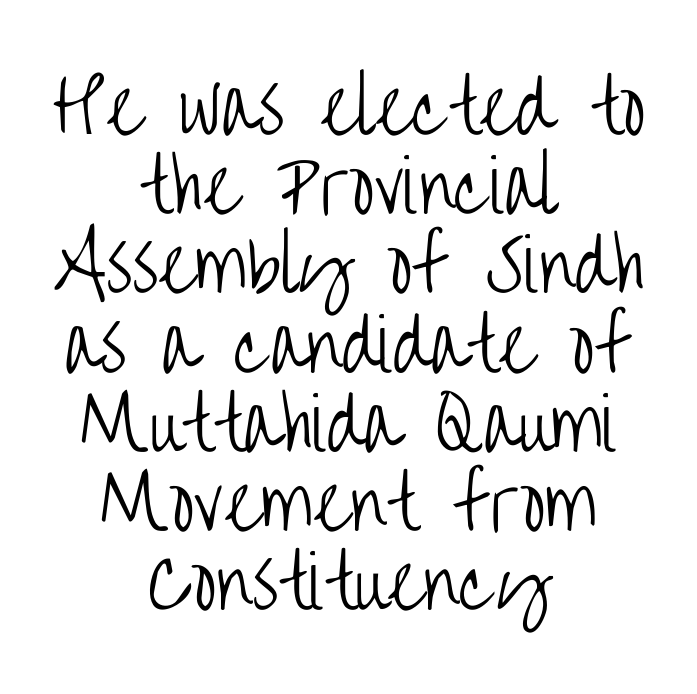
The image shows 72 px light, condensed sans-serif type, upright; set centered, tight line spacing (1.1x), normal letter spacing, not underlined; low stroke contrast and a large x-height.
